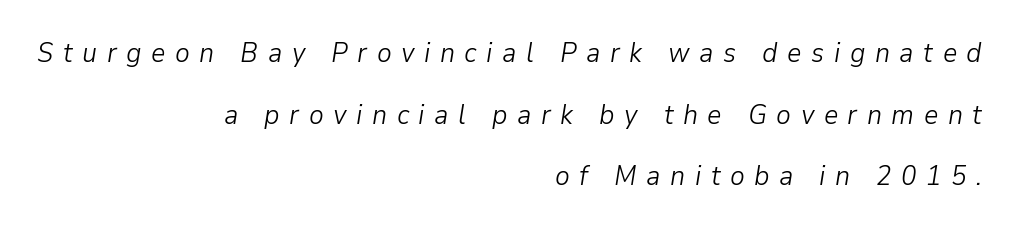
The tracking reads as deliberately expanded to a designer's eye. Each letter keeps its own natural width here, so spacing adapts to shape. This block would shrink considerably if given ordinary leading; it's expanded now. Short and long lines alike share a common ending point at right.
